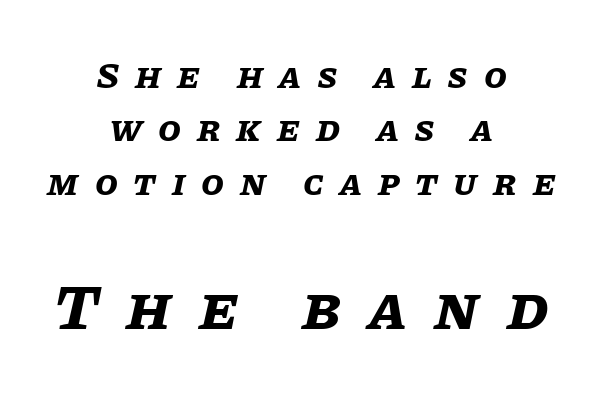
Q: Is the text bold? A: Yes.
Q: Is the text italic (slanted)? A: Yes, it leans right by about 11 degrees.
Q: Is the text underlined? A: No.
Q: How is the paragraph aligned? A: Centered.
Q: Is the spacing between letters normal or unusually wide? A: Unusually wide.
Q: Is the spacing between lines tight, normal or loose? A: Normal.
Q: Which block of text is set in a larger size, the first (top) or the second (bottom)? A: The second (bottom) one.
Q: Width (condensed, normal, or wide)? A: Normal.
Q: Stroke contrast? A: Low.
Q: x-height? A: Large.
Q: Monospaced? A: No.
